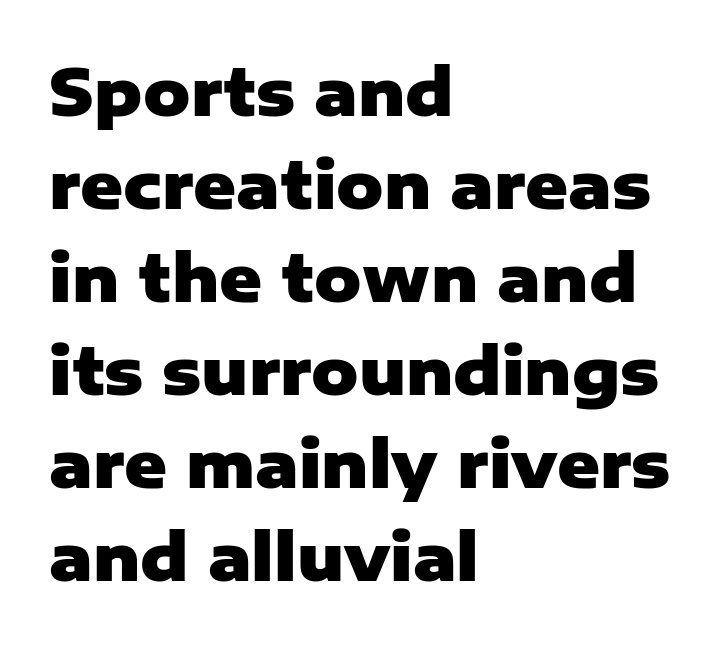
Q: Is the text bold? A: Yes.
Q: Is the text italic (slanted)? A: No, it is upright.
Q: Is the typeface a serif or a sans-serif typeface? A: Sans-serif.
Q: Is the text underlined? A: No.
Q: How is the paragraph aligned? A: Left-aligned.
Q: Is the spacing between letters normal or unusually wide? A: Normal.
Q: Is the spacing between lines tight, normal or loose? A: Normal.
Q: Width (condensed, normal, or wide)? A: Normal.
Q: Stroke contrast? A: Low.
Q: x-height? A: Medium.
Q: Monospaced? A: No.
